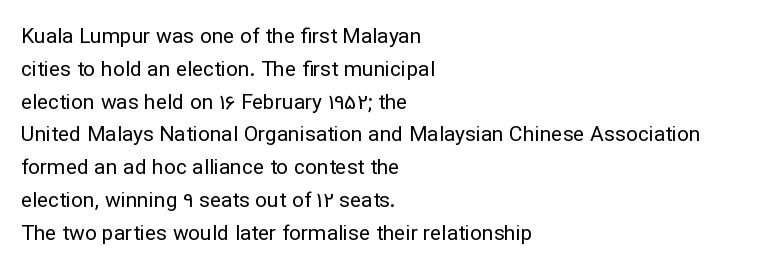
{"italic": "no", "bold": "no", "underline": "no", "align": "left", "line_spacing": "normal", "line_spacing_ratio": 1.56, "letter_spacing": "normal", "letter_spacing_em": 0.0, "glyph_px": 21}
